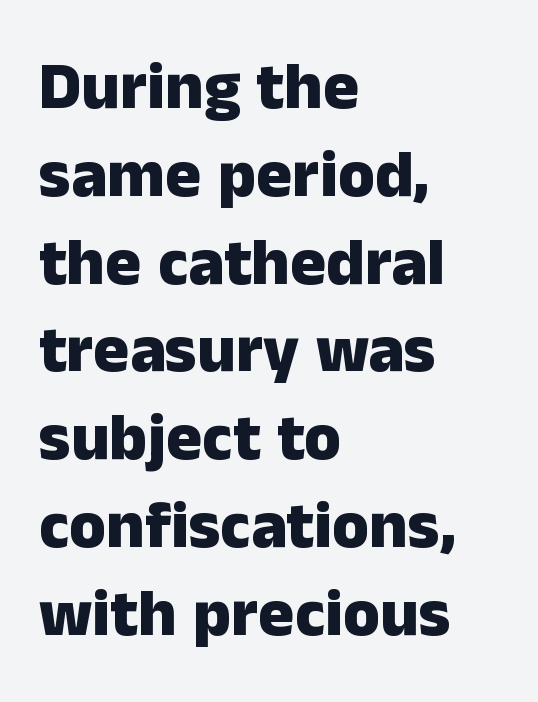
Q: Is the text bold? A: Yes.
Q: Is the text italic (slanted)? A: No, it is upright.
Q: Is the typeface a serif or a sans-serif typeface? A: Sans-serif.
Q: Is the text underlined? A: No.
Q: How is the paragraph aligned? A: Left-aligned.
Q: Is the spacing between letters normal or unusually wide? A: Normal.
Q: Is the spacing between lines tight, normal or loose? A: Normal.
Q: Width (condensed, normal, or wide)? A: Normal.
Q: Stroke contrast? A: Low.
Q: x-height? A: Medium.
Q: Monospaced? A: No.
